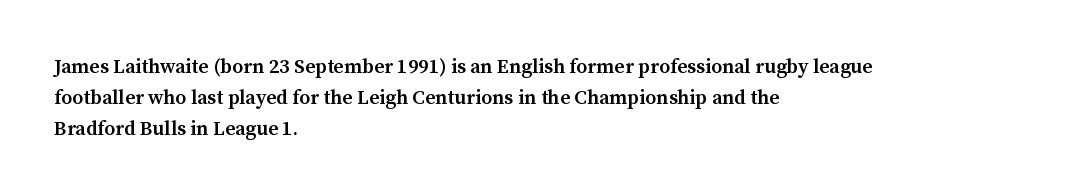
Q: Is the text bold? A: Semi-bold.
Q: Is the text italic (slanted)? A: No, it is upright.
Q: Is the text underlined? A: No.
Q: How is the paragraph aligned? A: Left-aligned.
Q: Is the spacing between letters normal or unusually wide? A: Normal.
Q: Is the spacing between lines tight, normal or loose? A: Normal.
